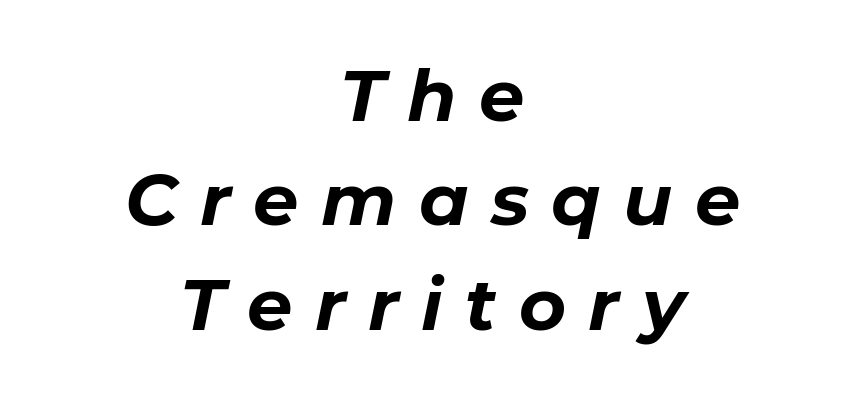
The image shows 72 px bold type, italic (leaning right); set centered, normal line spacing (1.45x), unusually wide letter spacing (+0.31 em), not underlined; low stroke contrast and a medium x-height.
